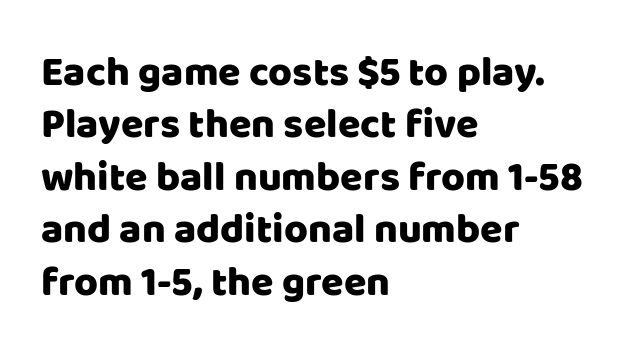
The image shows 41 px sans-serif type, upright; set left-aligned, normal line spacing (1.28x), normal letter spacing, not underlined; low stroke contrast and a large x-height.
